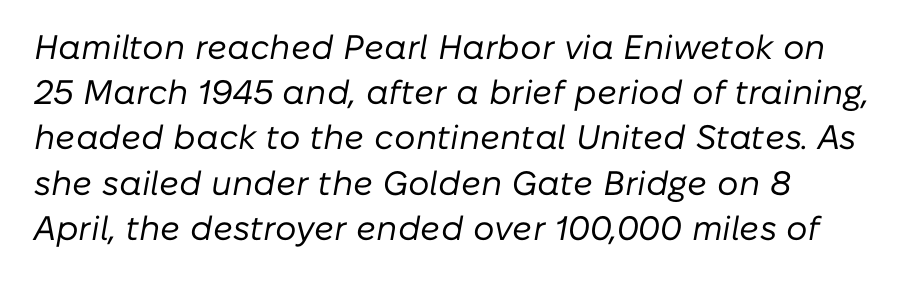
Q: Is the text bold? A: No.
Q: Is the text italic (slanted)? A: Yes, it leans right by about 10 degrees.
Q: Is the text underlined? A: No.
Q: Is the spacing between letters normal or unusually wide? A: Normal.
Q: Is the spacing between lines tight, normal or loose? A: Normal.
Q: Width (condensed, normal, or wide)? A: Normal.
Q: Stroke contrast? A: Low.
Q: x-height? A: Medium.
Q: Monospaced? A: No.
